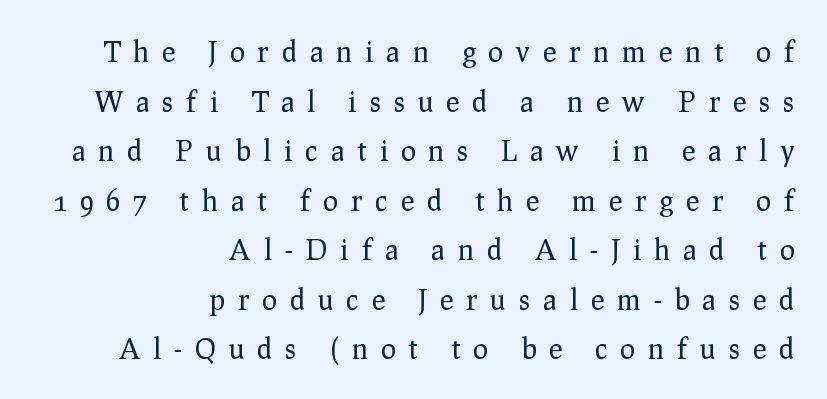
The image shows 28 px regular-weight serif type, upright; set right-aligned, line spacing 1.77x, unusually wide letter spacing (+0.47 em), not underlined; low stroke contrast and a medium x-height.
